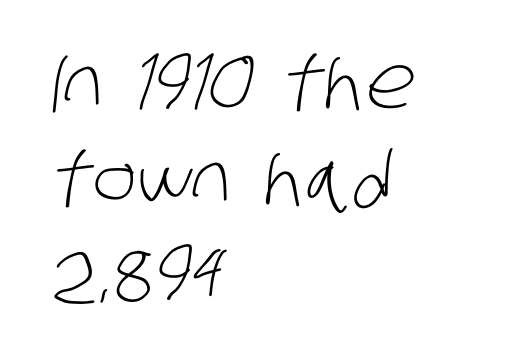
Q: Is the text bold? A: No.
Q: Is the typeface a serif or a sans-serif typeface? A: Sans-serif.
Q: Is the text underlined? A: No.
Q: How is the paragraph aligned? A: Left-aligned.
Q: Is the spacing between letters normal or unusually wide? A: Normal.
Q: Is the spacing between lines tight, normal or loose? A: Normal.
Q: Width (condensed, normal, or wide)? A: Condensed.
Q: Stroke contrast? A: Low.
Q: x-height? A: Large.
Q: Monospaced? A: No.
